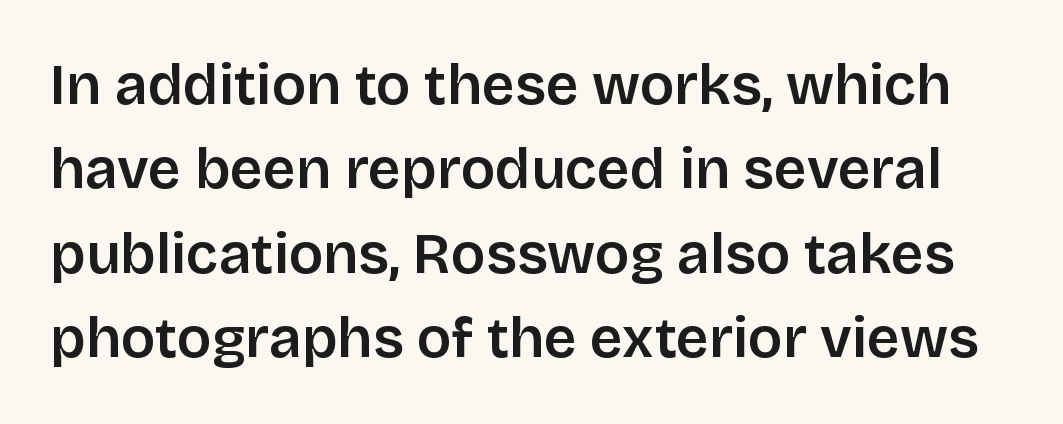
Beneath every word, the page is bare. A roman cut, with each character standing at attention. Nobody touched the tracking dial on this one. How would I describe the line gaps? Plain and ordinary.
